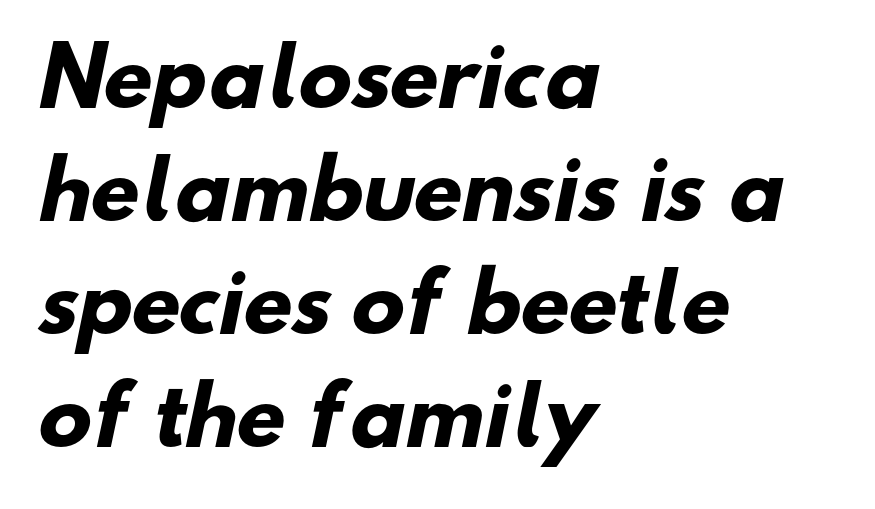
{"serif": "no", "bold": "yes", "weight": "heavy", "width": "normal", "stroke_contrast": "low", "x_height": "small", "monospaced": "no", "underline": "no", "align": "left", "line_spacing": "normal", "line_spacing_ratio": 1.43, "letter_spacing": "normal", "letter_spacing_em": 0.0, "glyph_px": 79}
